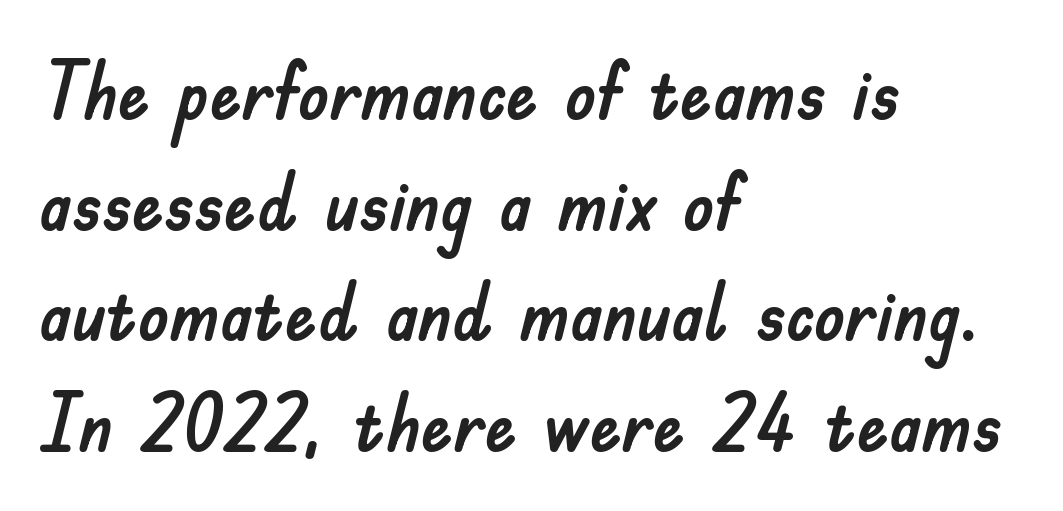
Stroke terminals: plain, sans-serif. Honestly, the letter spacing is just normal — you wouldn't notice it. One-word summary of the alignment: left. No word sits above an underline.
